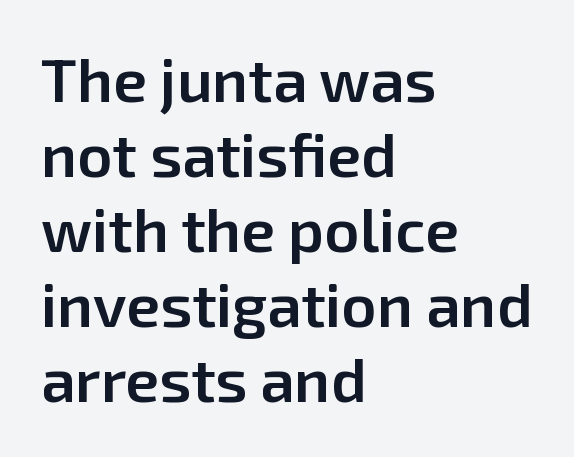
Q: Is the text bold? A: Semi-bold.
Q: Is the text italic (slanted)? A: No, it is upright.
Q: Is the typeface a serif or a sans-serif typeface? A: Sans-serif.
Q: Is the text underlined? A: No.
Q: How is the paragraph aligned? A: Left-aligned.
Q: Is the spacing between letters normal or unusually wide? A: Normal.
Q: Width (condensed, normal, or wide)? A: Normal.
Q: Stroke contrast? A: Low.
Q: x-height? A: Medium.
Q: Monospaced? A: No.
